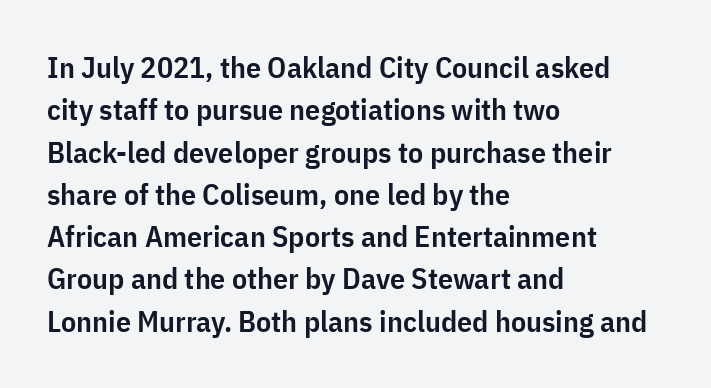
Q: Is the text bold? A: Semi-bold.
Q: Is the text italic (slanted)? A: No, it is upright.
Q: Is the typeface a serif or a sans-serif typeface? A: Sans-serif.
Q: Is the text underlined? A: No.
Q: How is the paragraph aligned? A: Left-aligned.
Q: Is the spacing between letters normal or unusually wide? A: Normal.
Q: Is the spacing between lines tight, normal or loose? A: Normal.
Q: Width (condensed, normal, or wide)? A: Condensed.
Q: Stroke contrast? A: Low.
Q: x-height? A: Medium.
Q: Monospaced? A: No.
